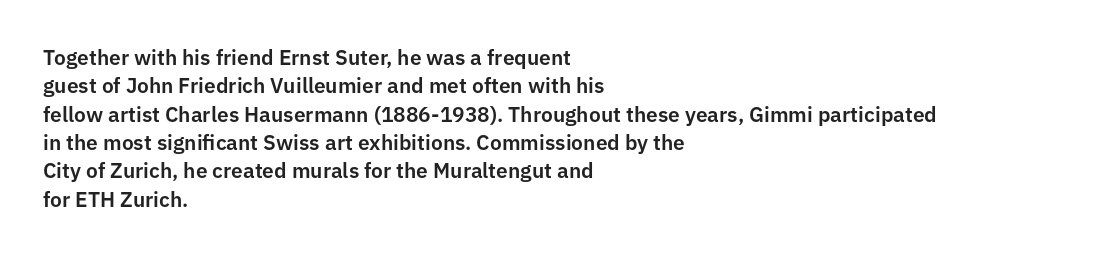
The image shows 21 px text type, upright; set left-aligned, normal line spacing (1.35x), normal letter spacing, not underlined.
